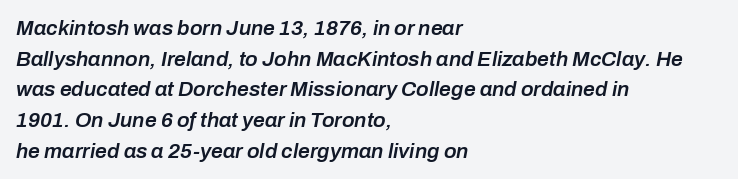
The image shows 21 px text type, italic (leaning right); set left-aligned, normal line spacing (1.46x), normal letter spacing, not underlined.
